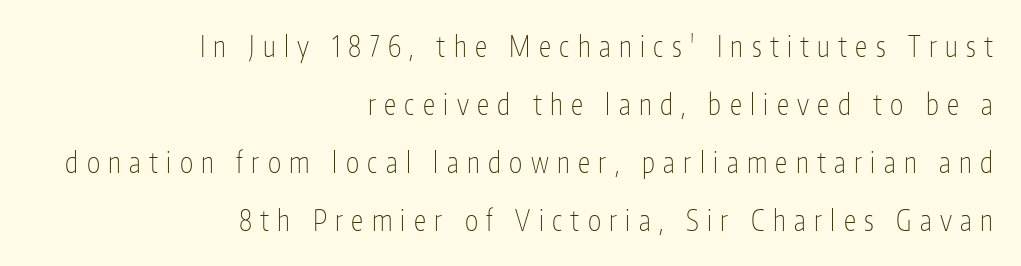
Q: Is the text bold? A: No.
Q: Is the text italic (slanted)? A: No, it is upright.
Q: Is the typeface a serif or a sans-serif typeface? A: Sans-serif.
Q: Is the text underlined? A: No.
Q: How is the paragraph aligned? A: Right-aligned.
Q: Is the spacing between letters normal or unusually wide? A: Unusually wide.
Q: Is the spacing between lines tight, normal or loose? A: Loose.
Q: Width (condensed, normal, or wide)? A: Condensed.
Q: Stroke contrast? A: Low.
Q: x-height? A: Medium.
Q: Monospaced? A: No.
